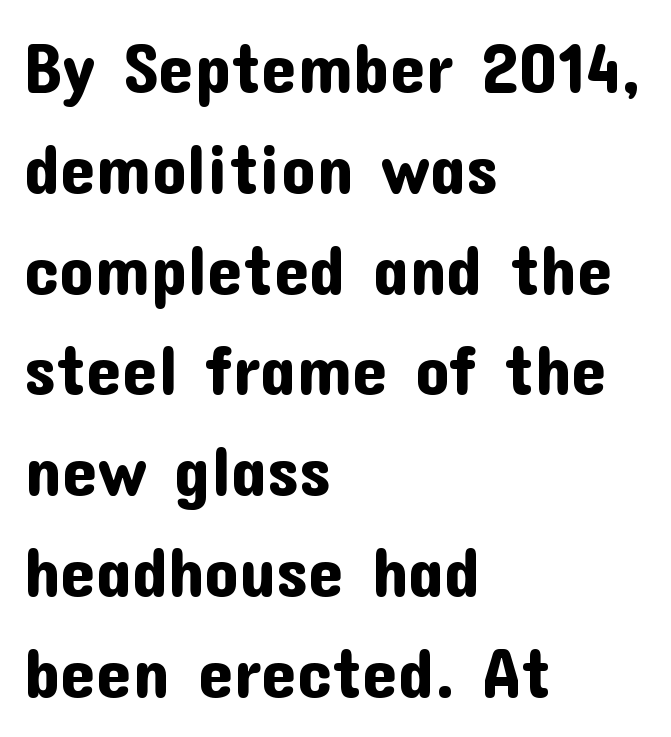
{"serif": "no", "italic": "no", "width": "normal", "stroke_contrast": "low", "x_height": "medium", "monospaced": "no", "underline": "no", "align": "left", "line_spacing": "normal", "line_spacing_ratio": 1.44, "letter_spacing": "normal", "letter_spacing_em": 0.0, "glyph_px": 70}
